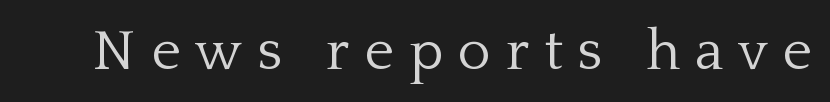
Characters remain perfectly vertical along every line. Lines of text with bare space underneath. Observe the serifs anchoring each vertical stroke in this sample. A typesetter would call this proportional, since set widths differ per character. The gaps between neighbouring characters are conspicuously large. On a weight scale, this lands at 450 or below.
